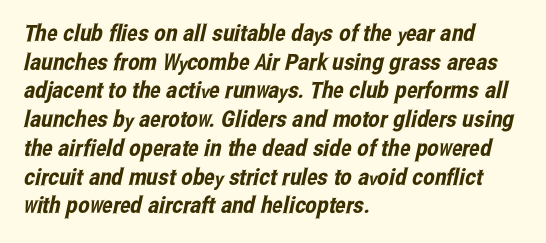
Q: Is the text underlined? A: No.
Q: How is the paragraph aligned? A: Left-aligned.
Q: Is the spacing between letters normal or unusually wide? A: Normal.
Q: Is the spacing between lines tight, normal or loose? A: Normal.
